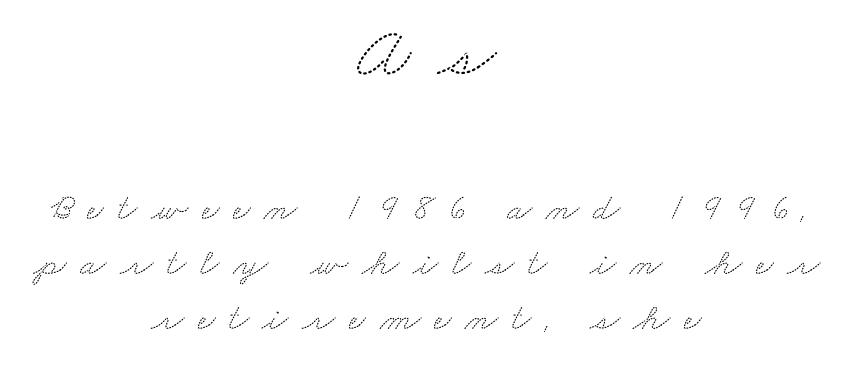
{"serif": "yes", "width": "wide", "stroke_contrast": "medium", "x_height": "small", "monospaced": "no", "underline": "no", "align": "center", "line_spacing": "normal", "line_spacing_ratio": 1.45, "letter_spacing": "wide", "letter_spacing_em": 0.36, "larger_block": "first", "size_ratio": 1.97, "glyph_px": 75}
